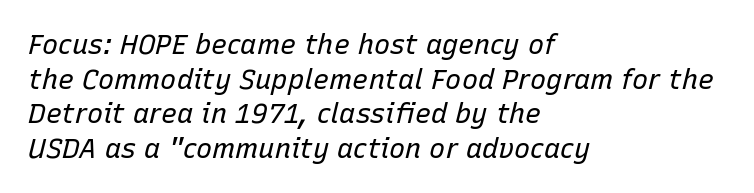
The image shows 27 px text type, italic (leaning right); set left-aligned, normal line spacing (1.28x), normal letter spacing, not underlined.
